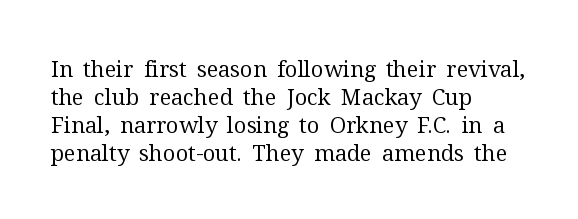
Q: Is the text bold? A: No.
Q: Is the text italic (slanted)? A: No, it is upright.
Q: Is the text underlined? A: No.
Q: How is the paragraph aligned? A: Left-aligned.
Q: Is the spacing between letters normal or unusually wide? A: Normal.
Q: Is the spacing between lines tight, normal or loose? A: Normal.
